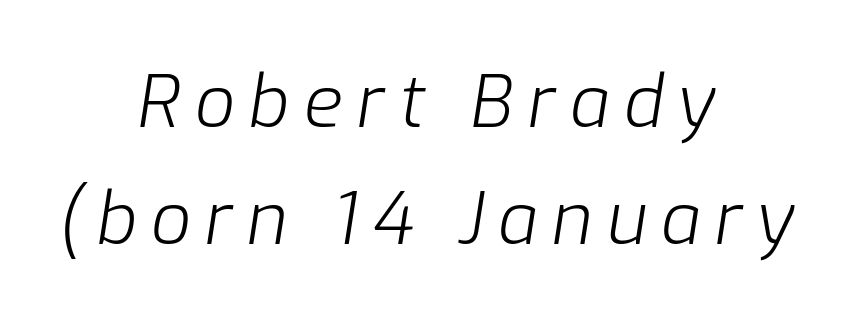
Q: Is the text bold? A: No.
Q: Is the text italic (slanted)? A: Yes, it leans right by about 9 degrees.
Q: Is the text underlined? A: No.
Q: How is the paragraph aligned? A: Centered.
Q: Is the spacing between letters normal or unusually wide? A: Unusually wide.
Q: Is the spacing between lines tight, normal or loose? A: Normal.
Q: Width (condensed, normal, or wide)? A: Normal.
Q: Stroke contrast? A: Low.
Q: x-height? A: Medium.
Q: Monospaced? A: No.
